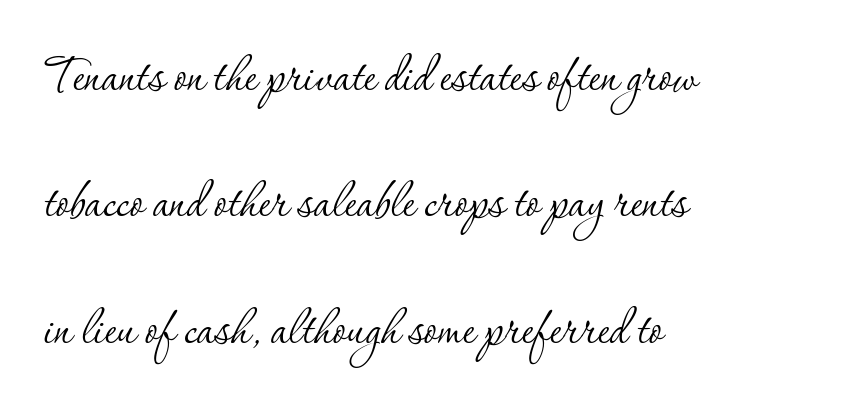
{"serif": "yes", "bold": "no", "weight": "thin", "width": "normal", "stroke_contrast": "low", "x_height": "small", "monospaced": "no", "underline": "no", "align": "left", "line_spacing": "loose", "line_spacing_ratio": 2.07, "letter_spacing": "normal", "letter_spacing_em": 0.0, "glyph_px": 61}
